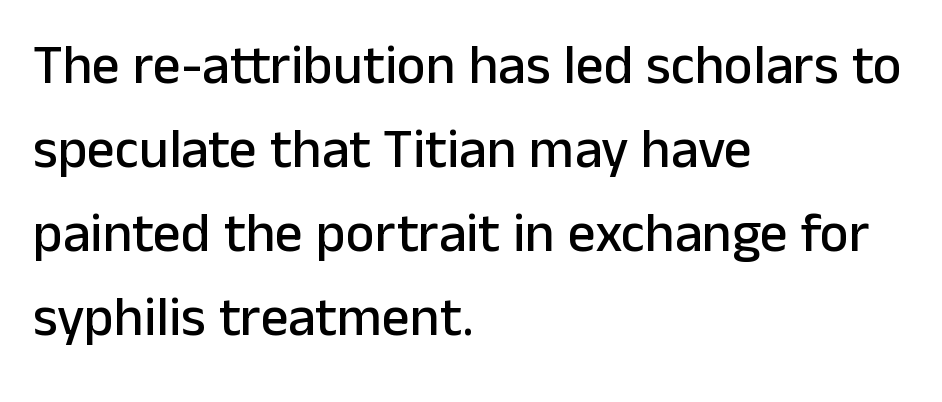
Q: Is the text italic (slanted)? A: No, it is upright.
Q: Is the typeface a serif or a sans-serif typeface? A: Sans-serif.
Q: Is the text underlined? A: No.
Q: How is the paragraph aligned? A: Left-aligned.
Q: Is the spacing between letters normal or unusually wide? A: Normal.
Q: Is the spacing between lines tight, normal or loose? A: Normal.
Q: Width (condensed, normal, or wide)? A: Normal.
Q: Stroke contrast? A: Low.
Q: x-height? A: Medium.
Q: Monospaced? A: No.
